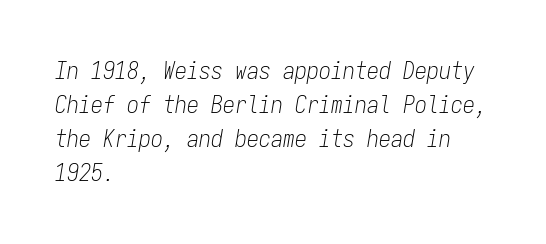
Unbolded letterforms with no extra heft. Observe the ordinary spacing: letters are neighbours, not strangers. One-word summary of the alignment: left. These lines were composed using italics.
